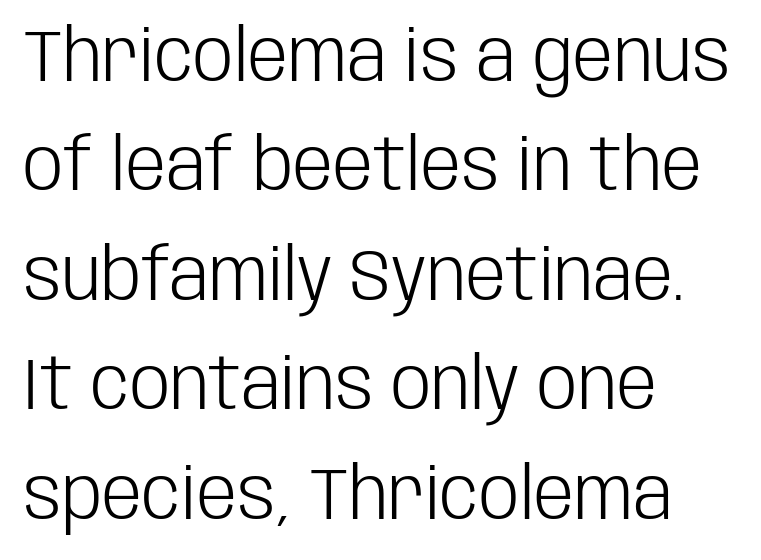
{"serif": "no", "italic": "no", "bold": "no", "weight": "light", "width": "condensed", "stroke_contrast": "low", "x_height": "large", "monospaced": "no", "underline": "no", "align": "left", "line_spacing": "normal", "line_spacing_ratio": 1.52, "letter_spacing": "normal", "letter_spacing_em": 0.0, "glyph_px": 72}
